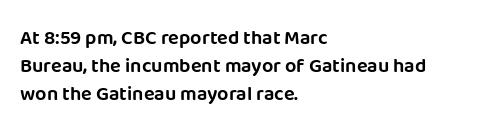
Ordinary non-slanted type is in use. Type without underlining. A typesetter would call this zero additional tracking. Horizontally, the lines are justified to the leading edge only. Honestly, the row spacing looks completely unremarkable.
